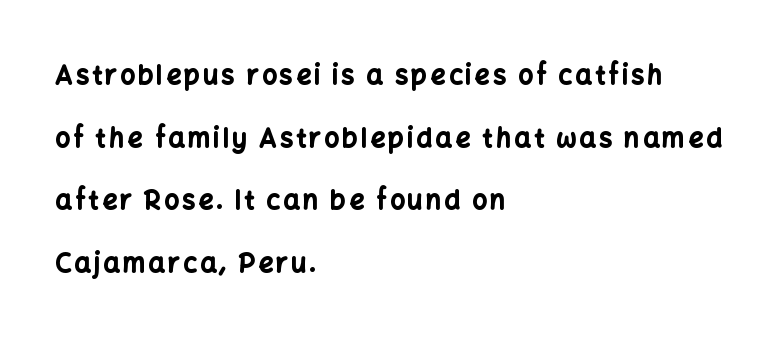
Every stem runs plumb, perpendicular to the baseline. A classic flush-left, rag-right setting is used for this passage. The leading is generous, giving the passage an open texture. Decoration check: the copy has no underline. Plenty of ink on the page — the face is bold.
